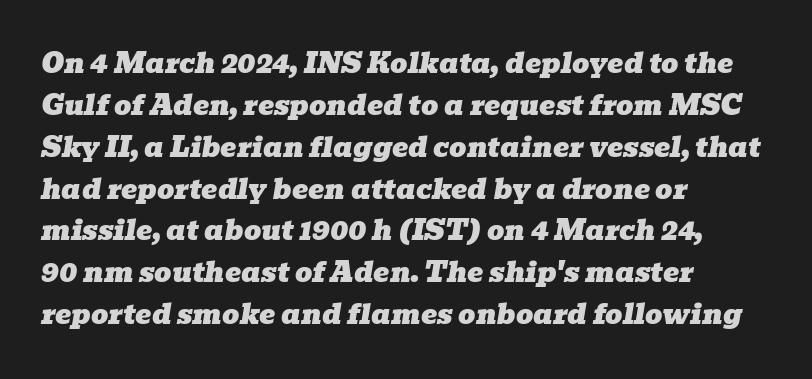
Q: Is the text italic (slanted)? A: Yes, it leans right by about 10 degrees.
Q: Is the text underlined? A: No.
Q: How is the paragraph aligned? A: Left-aligned.
Q: Is the spacing between letters normal or unusually wide? A: Normal.
Q: Is the spacing between lines tight, normal or loose? A: Normal.
